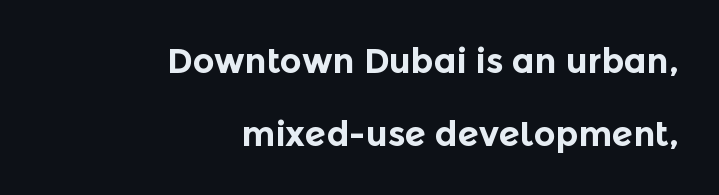
The image shows 34 px bold sans-serif type, upright; set right-aligned, loose line spacing (2.14x), normal letter spacing, not underlined; a medium x-height.
